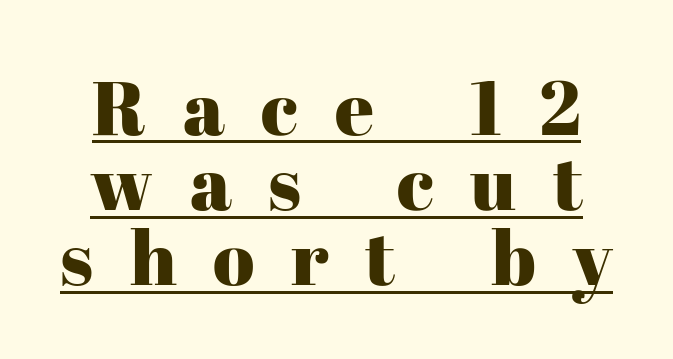
Q: Is the text italic (slanted)? A: No, it is upright.
Q: Is the typeface a serif or a sans-serif typeface? A: Serif.
Q: Is the text underlined? A: Yes.
Q: Is the spacing between letters normal or unusually wide? A: Unusually wide.
Q: Is the spacing between lines tight, normal or loose? A: Tight.
Q: Width (condensed, normal, or wide)? A: Normal.
Q: Stroke contrast? A: High.
Q: x-height? A: Medium.
Q: Monospaced? A: No.
